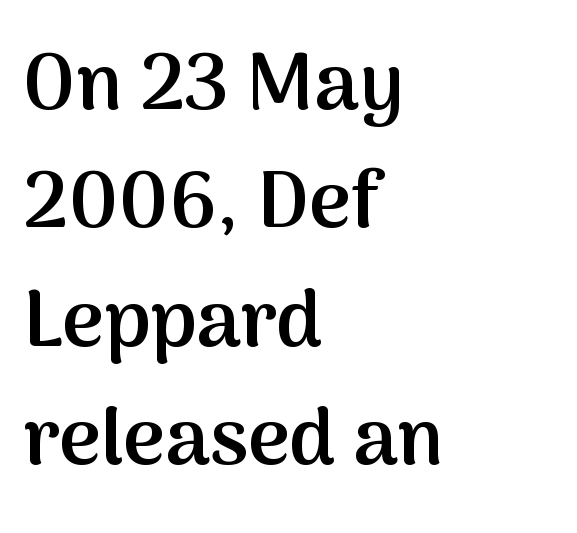
{"serif": "no", "italic": "no", "bold": "semi", "weight": "semibold", "width": "normal", "stroke_contrast": "medium", "x_height": "medium", "monospaced": "no", "underline": "no", "align": "left", "line_spacing": "normal", "line_spacing_ratio": 1.48, "letter_spacing": "normal", "letter_spacing_em": 0.0, "glyph_px": 80}
